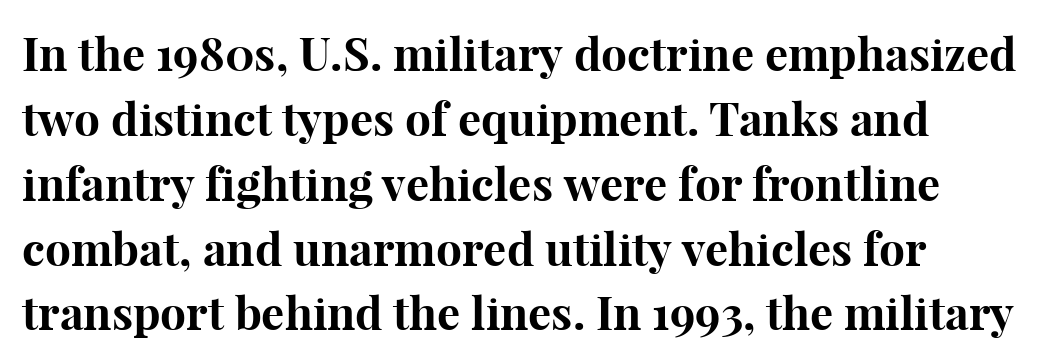
The image shows 46 px bold serif type, upright; set normal line spacing (1.41x), normal letter spacing, not underlined; high stroke contrast and a medium x-height.
